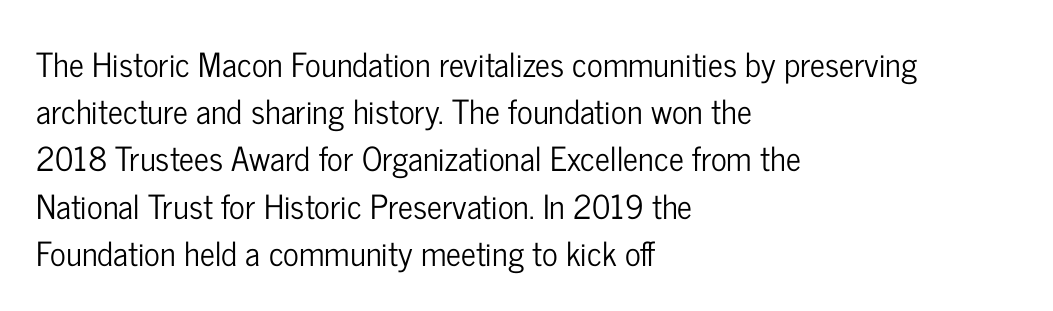
{"serif": "no", "italic": "no", "width": "condensed", "stroke_contrast": "low", "x_height": "medium", "monospaced": "no", "underline": "no", "align": "left", "line_spacing": "normal", "line_spacing_ratio": 1.43, "letter_spacing": "normal", "letter_spacing_em": 0.0, "glyph_px": 33}
